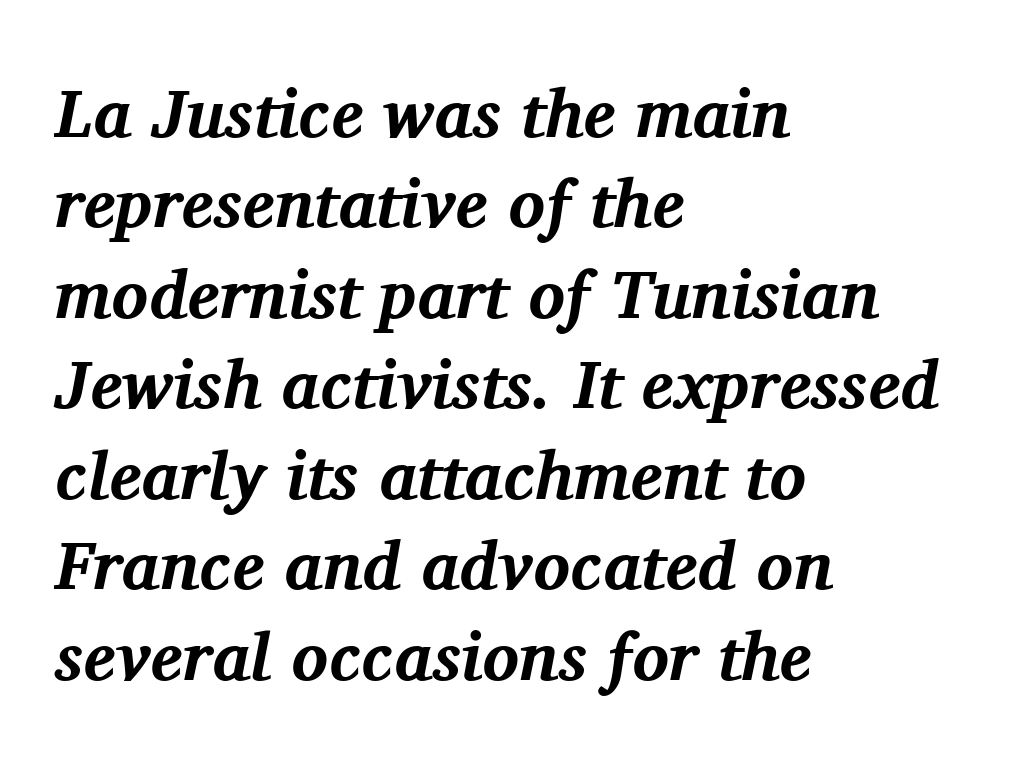
Q: Is the text bold? A: Yes.
Q: Is the text italic (slanted)? A: Yes, it leans right by about 11 degrees.
Q: Is the typeface a serif or a sans-serif typeface? A: Serif.
Q: Is the text underlined? A: No.
Q: How is the paragraph aligned? A: Left-aligned.
Q: Is the spacing between letters normal or unusually wide? A: Normal.
Q: Is the spacing between lines tight, normal or loose? A: Normal.
Q: Width (condensed, normal, or wide)? A: Normal.
Q: Stroke contrast? A: Medium.
Q: x-height? A: Medium.
Q: Monospaced? A: No.
